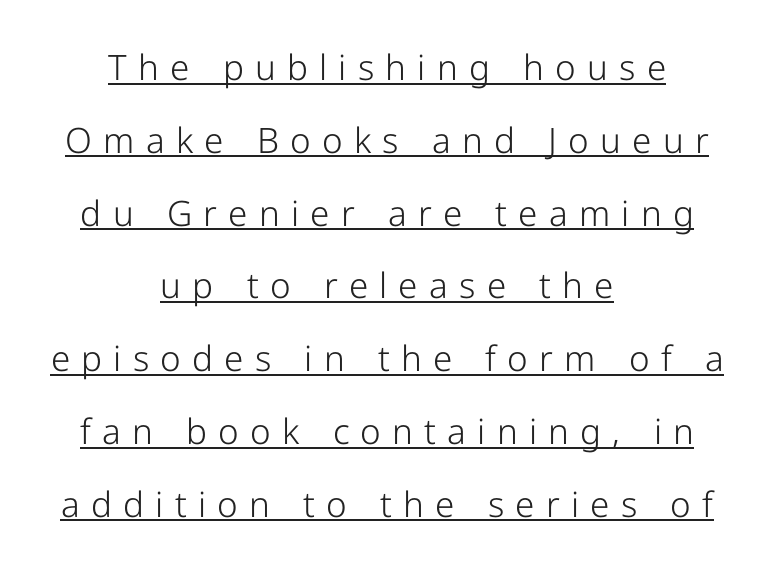
The image shows 35 px light sans-serif type, upright; set centered, loose line spacing (2.08x), unusually wide letter spacing (+0.32 em), underlined; low stroke contrast and a medium x-height.
